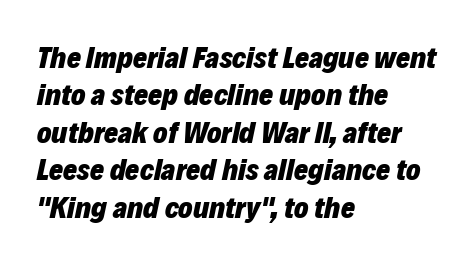
Q: Is the text bold? A: Yes.
Q: Is the text italic (slanted)? A: Yes, it leans right by about 12 degrees.
Q: Is the text underlined? A: No.
Q: How is the paragraph aligned? A: Left-aligned.
Q: Is the spacing between letters normal or unusually wide? A: Normal.
Q: Is the spacing between lines tight, normal or loose? A: Normal.
Q: Width (condensed, normal, or wide)? A: Normal.
Q: Stroke contrast? A: Low.
Q: x-height? A: Medium.
Q: Monospaced? A: No.
